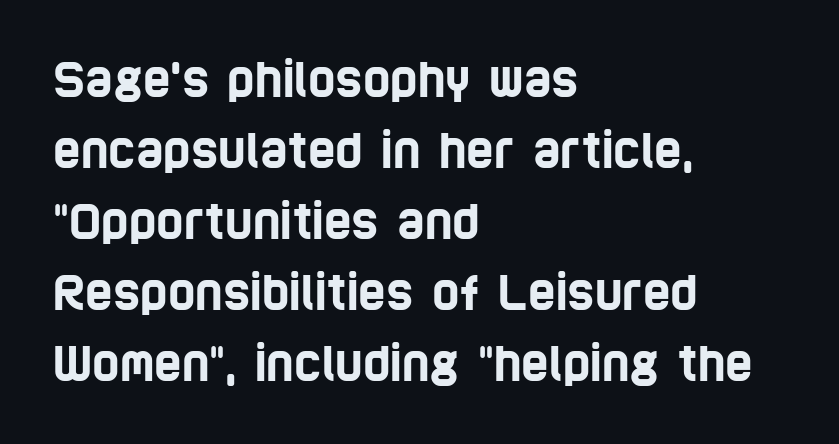
{"serif": "no", "width": "condensed", "stroke_contrast": "low", "x_height": "large", "monospaced": "no", "underline": "no", "align": "left", "line_spacing": "normal", "line_spacing_ratio": 1.51, "letter_spacing": "normal", "letter_spacing_em": 0.0, "glyph_px": 47}
